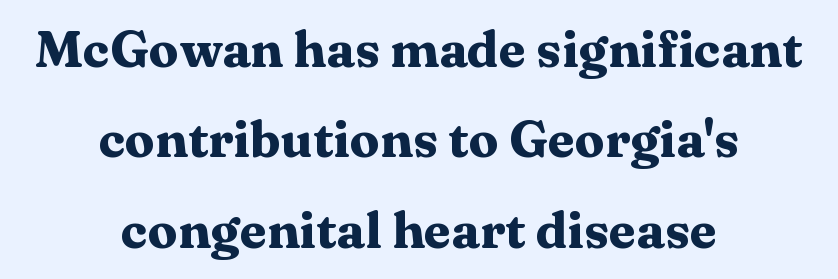
{"serif": "yes", "italic": "no", "bold": "yes", "weight": "heavy", "width": "wide", "stroke_contrast": "medium", "x_height": "medium", "monospaced": "no", "underline": "no", "align": "center", "line_spacing_ratio": 1.81, "letter_spacing": "normal", "letter_spacing_em": 0.0, "glyph_px": 50}
